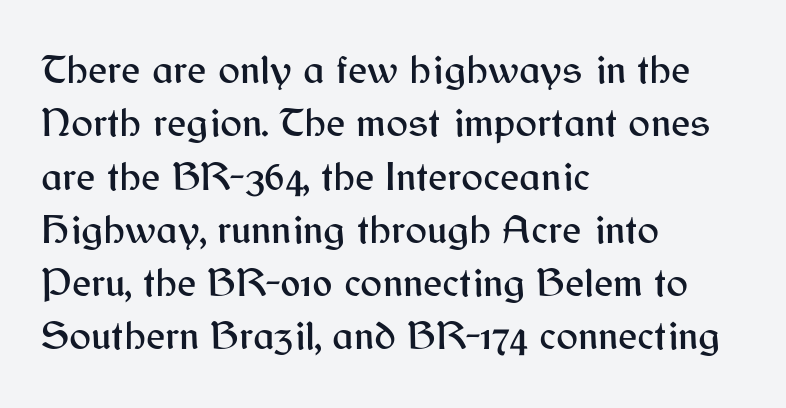
The image shows 41 px sans-serif type, upright; set left-aligned, normal line spacing (1.3x), normal letter spacing, not underlined; medium stroke contrast and a medium x-height.
